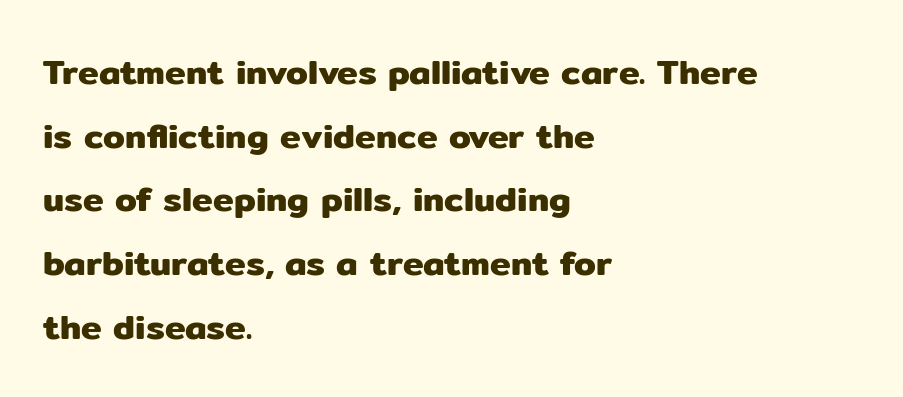
Q: Is the text italic (slanted)? A: No, it is upright.
Q: Is the typeface a serif or a sans-serif typeface? A: Sans-serif.
Q: Is the text underlined? A: No.
Q: How is the paragraph aligned? A: Left-aligned.
Q: Is the spacing between letters normal or unusually wide? A: Normal.
Q: Width (condensed, normal, or wide)? A: Normal.
Q: Stroke contrast? A: Low.
Q: x-height? A: Medium.
Q: Monospaced? A: No.
